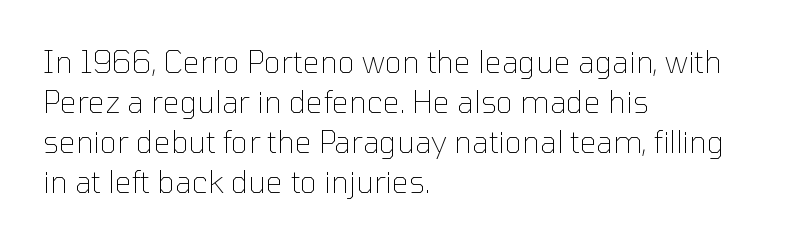
The face used here is a sans, in the tradition of grotesques and geometrics. Spacing verdict: proportional, widths tailored to each character. The designer left line spacing at the default. Horizontal alignment here is leftward, the default for most running prose. Think standard paragraph weight, or any step lighter than that.
